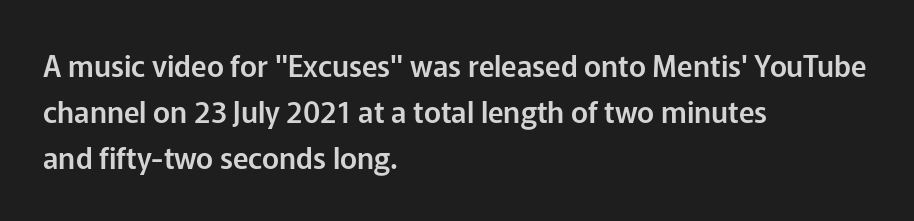
Q: Is the text italic (slanted)? A: No, it is upright.
Q: Is the typeface a serif or a sans-serif typeface? A: Sans-serif.
Q: Is the text underlined? A: No.
Q: How is the paragraph aligned? A: Left-aligned.
Q: Is the spacing between letters normal or unusually wide? A: Normal.
Q: Is the spacing between lines tight, normal or loose? A: Normal.
Q: Width (condensed, normal, or wide)? A: Normal.
Q: Stroke contrast? A: Low.
Q: x-height? A: Medium.
Q: Monospaced? A: No.
